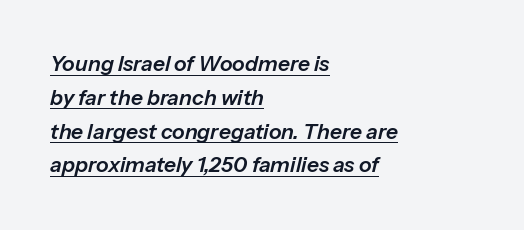
Successive baselines arrive at the customary interval. Every row of glyphs begins at an identical x-position on the left. There's an unmistakable incline to the writing here. A rule runs beneath these lines of type. Caption: standard tracking, unaltered.
